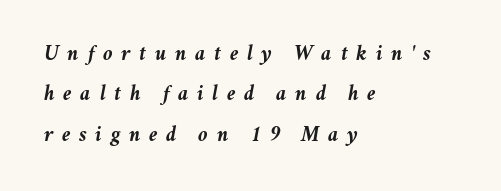
The area under the type is left untouched. The glyphs look as if they've been sheared to an angle. Characters follow at a spacing far wider than the type designer built in. This is heavy type, rendered in bold. Casual observation: everything's shoved over to the left.
